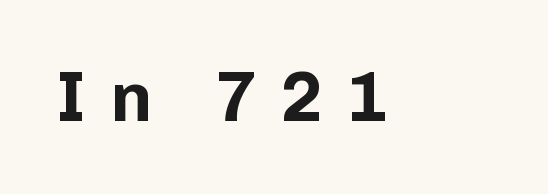
Does the weight exceed regular? Yes, all the way to bold. The zone under the glyphs is completely vacant. This sample uses a sans-serif face. Posture: vertical. The letters are spread apart with noticeably loose tracking.
